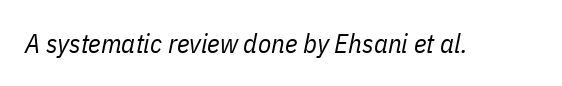
{"italic": "yes", "lean": "right", "slant_degrees": 11, "bold": "no", "underline": "no", "letter_spacing": "normal", "letter_spacing_em": 0.0, "glyph_px": 27}
